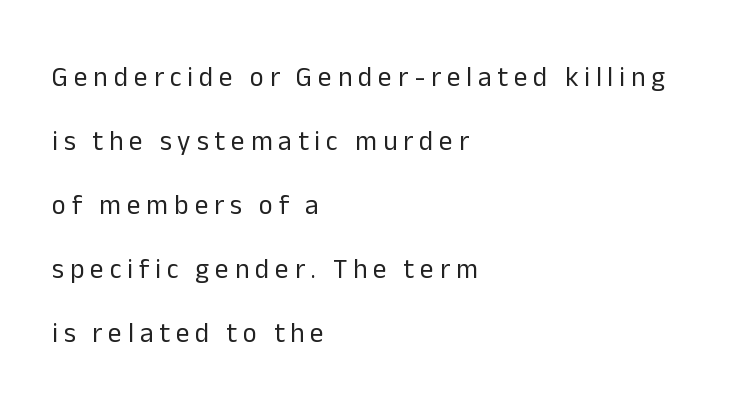
{"italic": "no", "bold": "no", "underline": "no", "align": "left", "line_spacing": "loose", "line_spacing_ratio": 2.37, "letter_spacing": "wide", "letter_spacing_em": 0.22, "glyph_px": 27}
